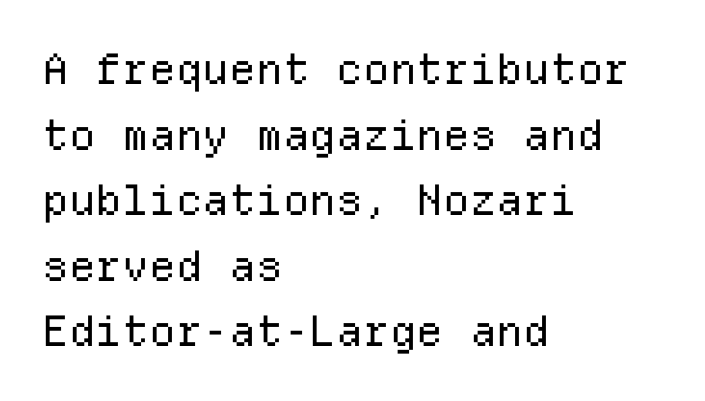
Q: Is the text bold? A: No.
Q: Is the text italic (slanted)? A: No, it is upright.
Q: Is the typeface a serif or a sans-serif typeface? A: Sans-serif.
Q: Is the text underlined? A: No.
Q: How is the paragraph aligned? A: Left-aligned.
Q: Is the spacing between letters normal or unusually wide? A: Normal.
Q: Is the spacing between lines tight, normal or loose? A: Normal.
Q: Width (condensed, normal, or wide)? A: Normal.
Q: Stroke contrast? A: Low.
Q: x-height? A: Medium.
Q: Monospaced? A: Yes.
